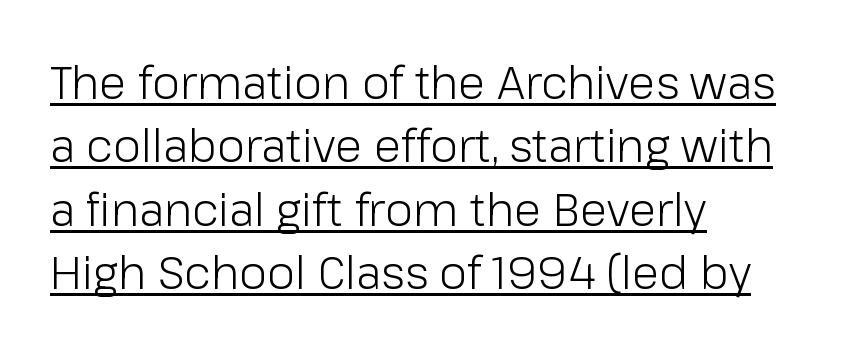
Q: Is the text bold? A: No.
Q: Is the text italic (slanted)? A: No, it is upright.
Q: Is the typeface a serif or a sans-serif typeface? A: Sans-serif.
Q: Is the text underlined? A: Yes.
Q: How is the paragraph aligned? A: Left-aligned.
Q: Is the spacing between letters normal or unusually wide? A: Normal.
Q: Is the spacing between lines tight, normal or loose? A: Normal.
Q: Width (condensed, normal, or wide)? A: Normal.
Q: Stroke contrast? A: Low.
Q: x-height? A: Medium.
Q: Monospaced? A: No.
